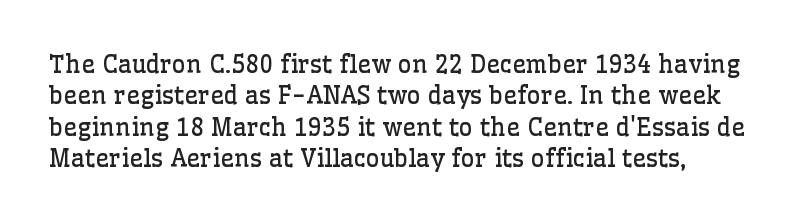
The image shows 24 px text type, upright; set normal line spacing (1.31x), normal letter spacing, not underlined.
